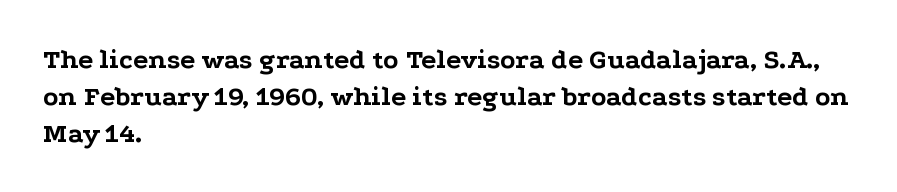
Q: Is the text bold? A: Yes.
Q: Is the text italic (slanted)? A: No, it is upright.
Q: Is the typeface a serif or a sans-serif typeface? A: Serif.
Q: Is the text underlined? A: No.
Q: How is the paragraph aligned? A: Left-aligned.
Q: Is the spacing between letters normal or unusually wide? A: Normal.
Q: Is the spacing between lines tight, normal or loose? A: Normal.
Q: Width (condensed, normal, or wide)? A: Wide.
Q: Stroke contrast? A: Low.
Q: x-height? A: Medium.
Q: Monospaced? A: No.
